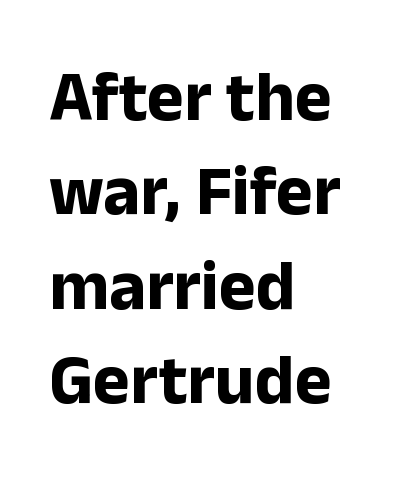
The image shows 70 px bold sans-serif type, upright; set left-aligned, normal line spacing (1.35x), normal letter spacing, not underlined; low stroke contrast and a medium x-height.
